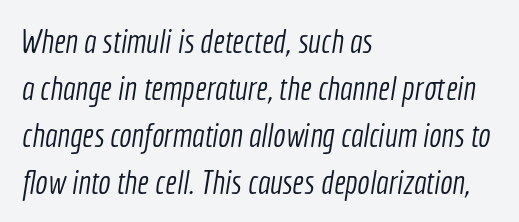
Examine the stroke ends and you'll find no serifs. Note the varied advance widths — an 'i' is clearly narrower than an 'm'. Interline gaps are of average width in this sample. The passage is arranged the way most books set body copy — flush left.
